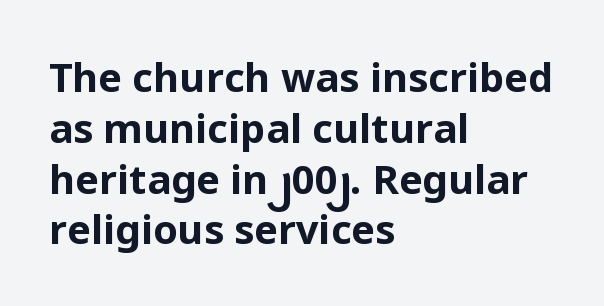
Honestly, the letter spacing is just normal — you wouldn't notice it. Unmarked baselines from the first word to the last. Horizontal bands of white between lines are of average thickness. The face used here has the dense, thick strokes of a bold. The specimen reads as upright at a glance.
